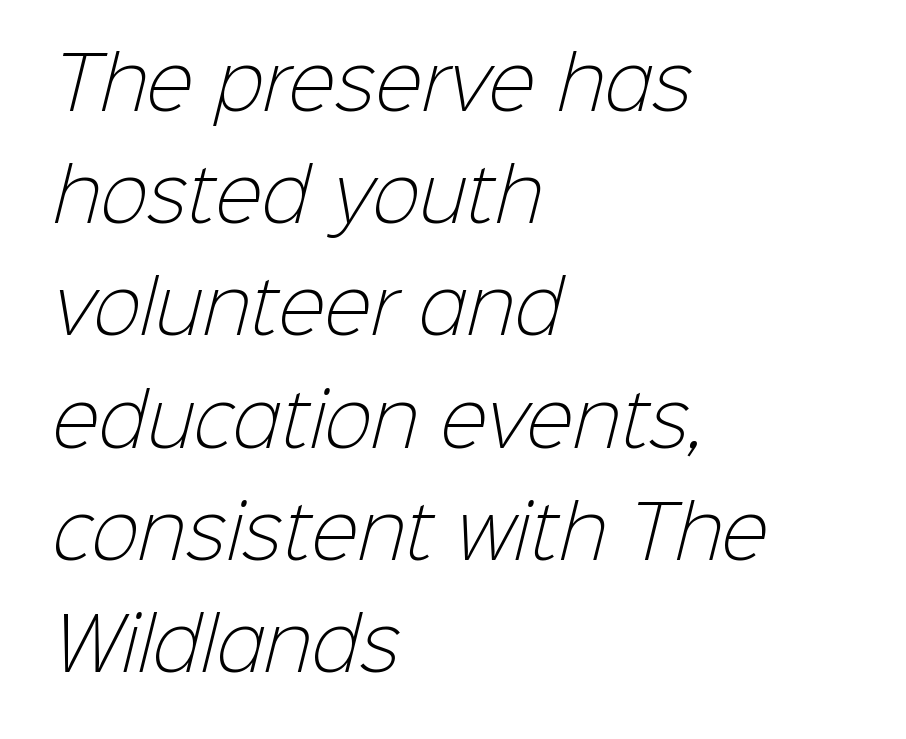
The image shows 71 px light sans-serif type; set left-aligned, normal line spacing (1.58x), normal letter spacing, not underlined; low stroke contrast and a medium x-height.
